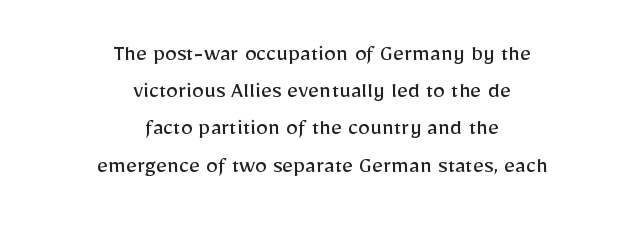
The image shows 24 px text type, upright; set centered, normal line spacing (1.55x), normal letter spacing, not underlined.
